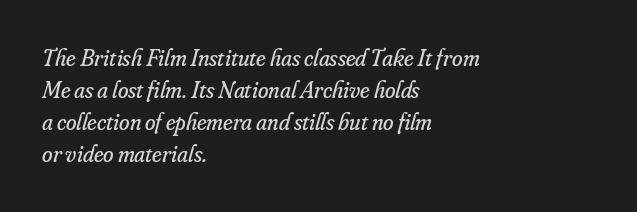
Does the leading feel generous? No, just average. Check the space under the baseline: it is left empty. Compared with a typical body face, this is equally light or lighter still. Here the glyphs are tracked normally, forming tight word shapes. The text block is weighted toward the left margin, trailing off unevenly rightward. The rendering applies a slant to the glyphs.
